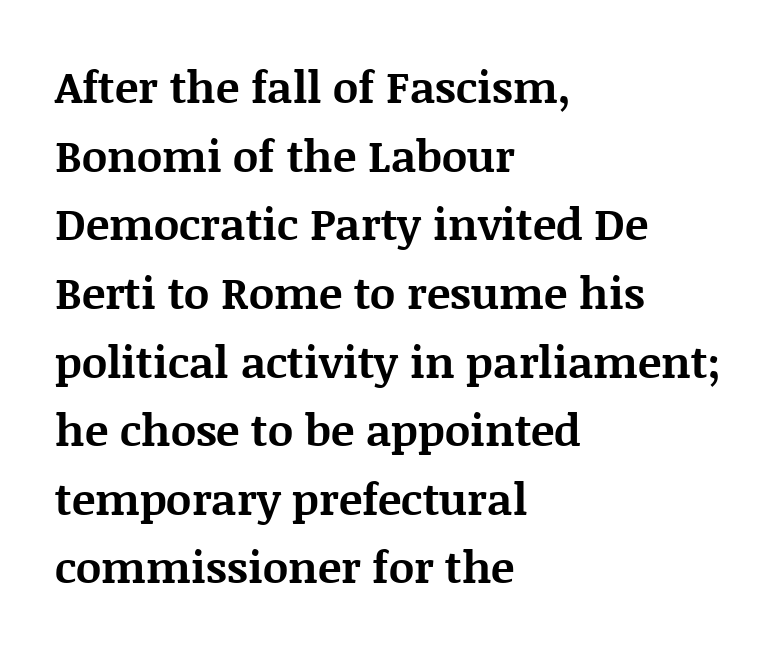
Only glyphs here, with clear space below each row. A typesetter would call this zero additional tracking. Plenty of ink on the page — the face is bold. You can tell it's not italic because the verticals are truly vertical.
